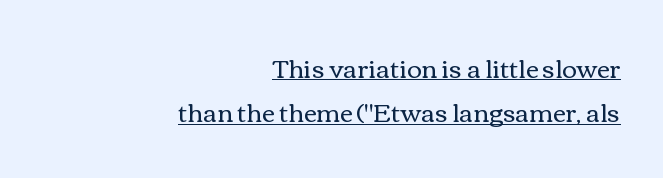
Q: Is the text bold? A: No.
Q: Is the text italic (slanted)? A: No, it is upright.
Q: Is the text underlined? A: Yes.
Q: How is the paragraph aligned? A: Right-aligned.
Q: Is the spacing between letters normal or unusually wide? A: Normal.
